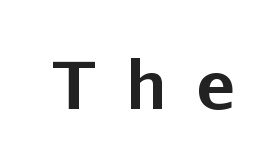
Q: Is the text bold? A: Yes.
Q: Is the text italic (slanted)? A: No, it is upright.
Q: Is the typeface a serif or a sans-serif typeface? A: Sans-serif.
Q: Is the text underlined? A: No.
Q: Is the spacing between letters normal or unusually wide? A: Unusually wide.
Q: Width (condensed, normal, or wide)? A: Normal.
Q: Stroke contrast? A: Low.
Q: x-height? A: Medium.
Q: Monospaced? A: No.
